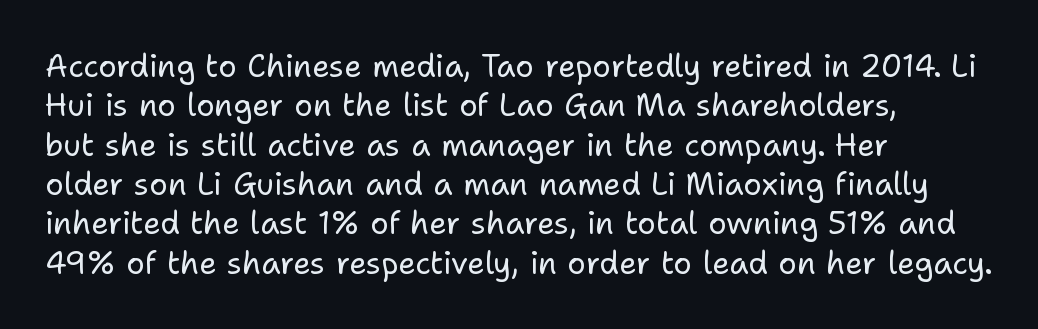
{"serif": "no", "italic": "no", "bold": "no", "weight": "regular", "width": "normal", "stroke_contrast": "low", "x_height": "medium", "monospaced": "no", "underline": "no", "align": "left", "line_spacing": "normal", "line_spacing_ratio": 1.27, "letter_spacing": "normal", "letter_spacing_em": 0.0, "glyph_px": 31}
